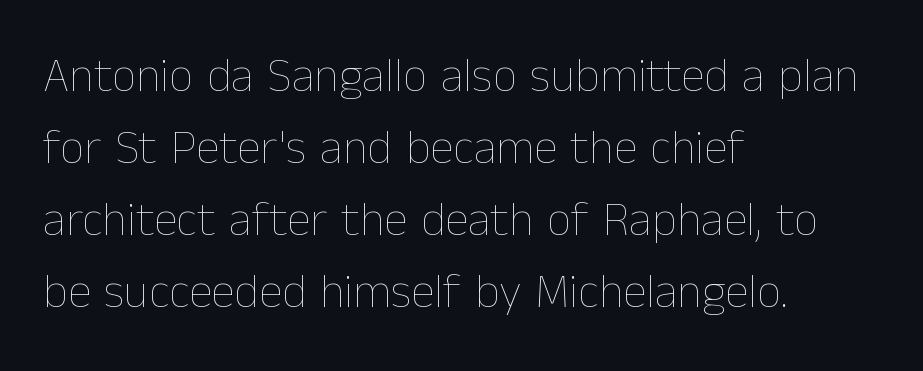
{"italic": "no", "bold": "no", "weight": "thin", "width": "normal", "stroke_contrast": "low", "x_height": "medium", "monospaced": "no", "underline": "no", "align": "left", "line_spacing": "normal", "line_spacing_ratio": 1.5, "letter_spacing": "normal", "letter_spacing_em": 0.0, "glyph_px": 48}
